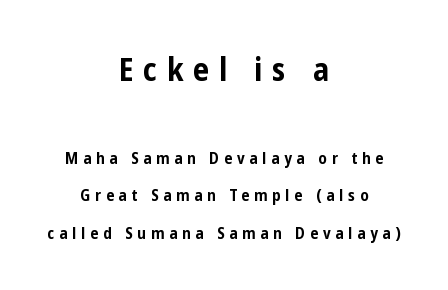
The image shows 32 px bold, condensed sans-serif type, upright; set centered, loose line spacing (2.33x), unusually wide letter spacing (+0.3 em), not underlined; the first (top) block is 2.0x larger; low stroke contrast and a medium x-height.
